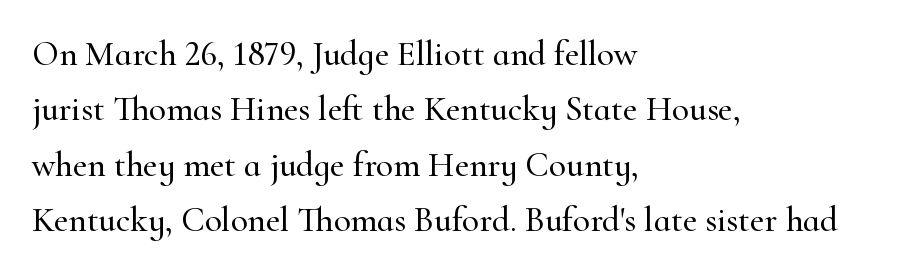
Posture: vertical. Spacing verdict: proportional, widths tailored to each character. The lines in this sample share a left origin and differ only in where they stop. This rendering leaves character spacing at its baseline value. Reading down the column, the eye jumps a familiar distance to each next line. A bare baseline throughout the passage.
